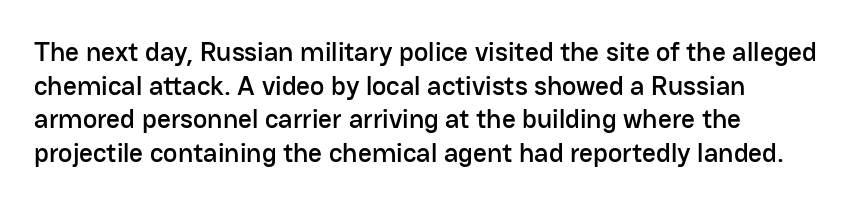
Q: Is the text italic (slanted)? A: No, it is upright.
Q: Is the text underlined? A: No.
Q: How is the paragraph aligned? A: Left-aligned.
Q: Is the spacing between letters normal or unusually wide? A: Normal.
Q: Is the spacing between lines tight, normal or loose? A: Normal.
